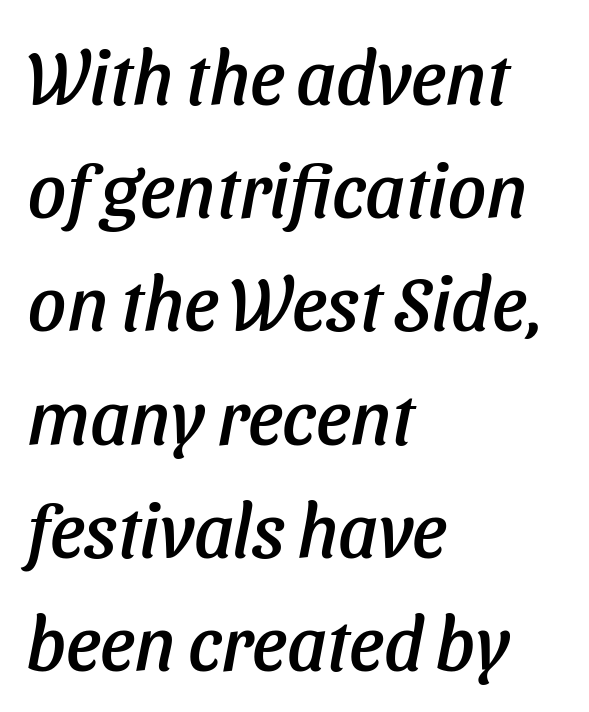
The line-height multiplier appears to be the usual default. You could not count columns in this text — the font is proportionally spaced. The words here are not underlined. The gaps between neighbouring characters are ordinary and unremarkable. You can tell it's italic because the verticals aren't actually vertical. If you drew a ruler down the left edge, every line would touch it.
